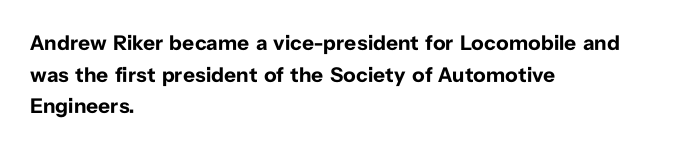
This is roman type, the default non-slanted kind. Observe the ordinary spacing: letters are neighbours, not strangers. The space between consecutive lines is moderate. Leftover space on each line is placed entirely after the last word. The string is rendered with underlining switched off. What weight is shown? A full bold with thick strokes.
